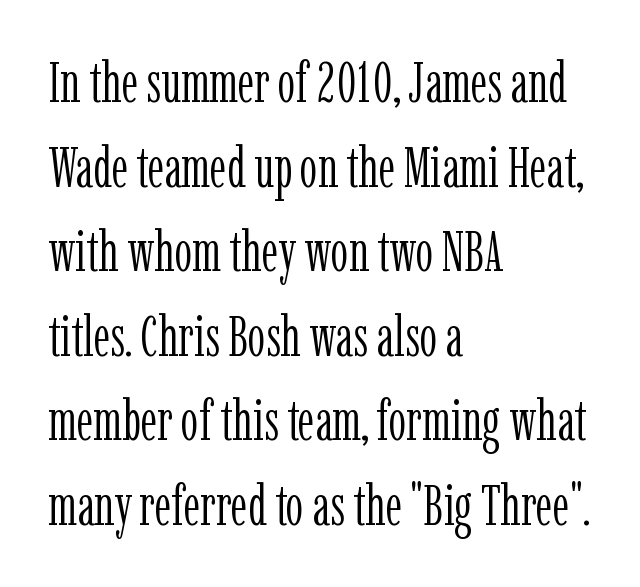
The image shows 56 px light, condensed serif type, upright; set left-aligned, normal line spacing (1.51x), normal letter spacing, not underlined; low stroke contrast and a medium x-height.
